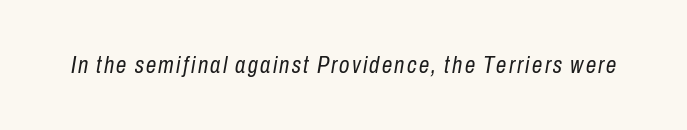
Q: Is the text bold? A: No.
Q: Is the text italic (slanted)? A: Yes, it leans right by about 10 degrees.
Q: Is the text underlined? A: No.
